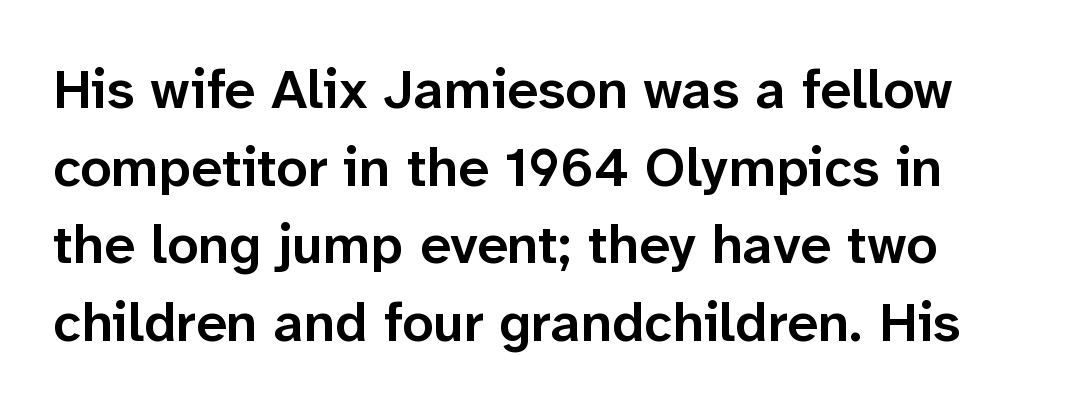
Vertically, the passage feels balanced, rows spaced as you'd expect. Characters follow at the spacing the type designer built in. You could not count columns in this text — the font is proportionally spaced. The lettering holds an erect, upright posture throughout. In terms of letterform style, serifs are entirely absent. A bit beefed up — I'd call it semibold rather than bold.
